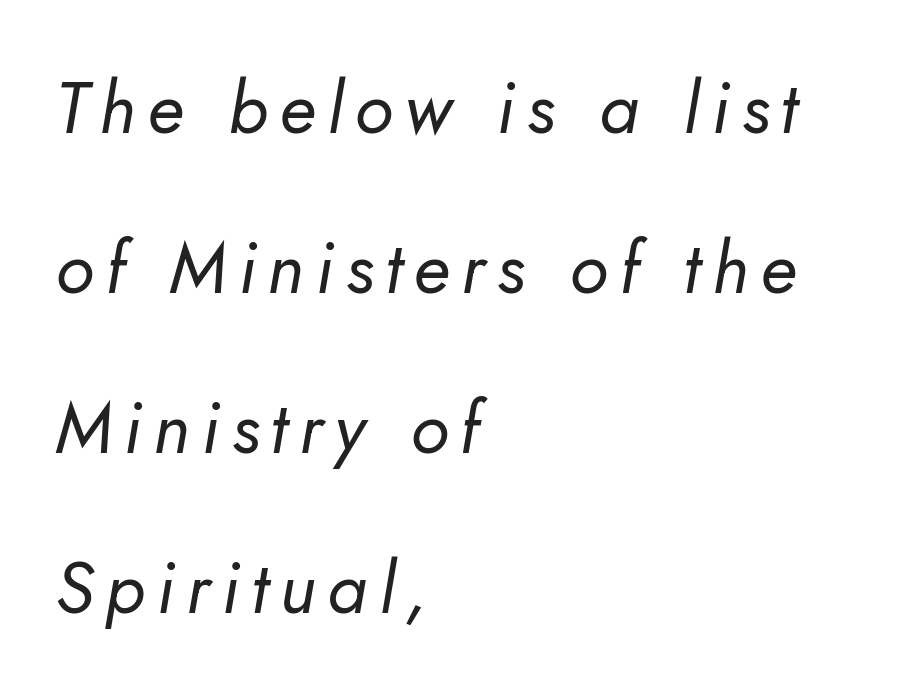
{"italic": "yes", "lean": "right", "slant_degrees": 5, "bold": "no", "weight": "regular", "width": "normal", "stroke_contrast": "low", "x_height": "small", "monospaced": "no", "underline": "no", "align": "left", "line_spacing": "loose", "line_spacing_ratio": 2.22, "glyph_px": 72}
